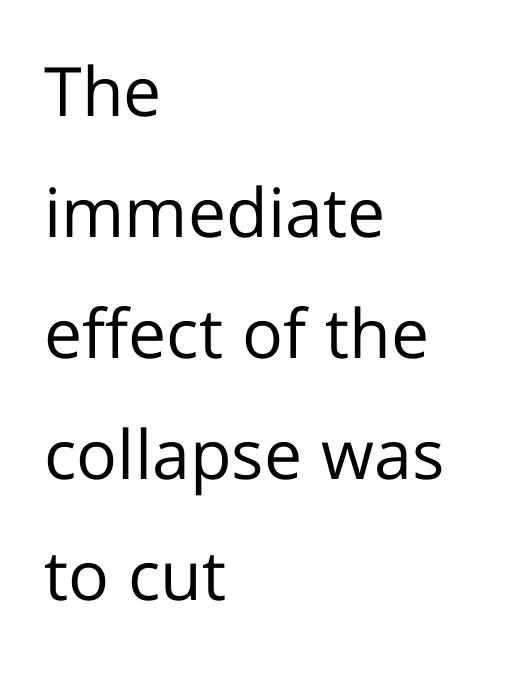
{"serif": "no", "italic": "no", "bold": "no", "weight": "regular", "width": "normal", "stroke_contrast": "low", "x_height": "medium", "monospaced": "no", "underline": "no", "align": "left", "line_spacing_ratio": 1.78, "letter_spacing": "normal", "letter_spacing_em": 0.0, "glyph_px": 68}
